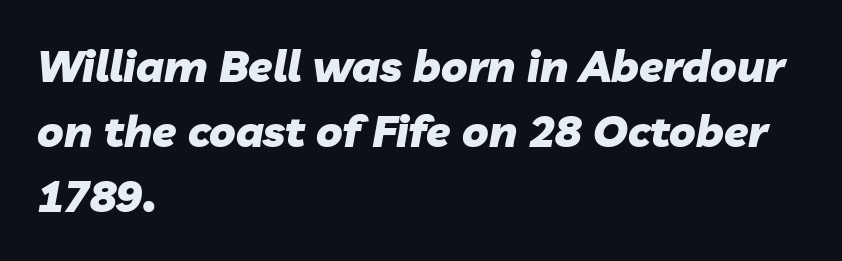
Q: Is the text bold? A: Yes.
Q: Is the text italic (slanted)? A: Yes, it leans right by about 10 degrees.
Q: Is the text underlined? A: No.
Q: How is the paragraph aligned? A: Left-aligned.
Q: Is the spacing between letters normal or unusually wide? A: Normal.
Q: Is the spacing between lines tight, normal or loose? A: Normal.
Q: Width (condensed, normal, or wide)? A: Normal.
Q: Stroke contrast? A: Low.
Q: x-height? A: Medium.
Q: Monospaced? A: No.
